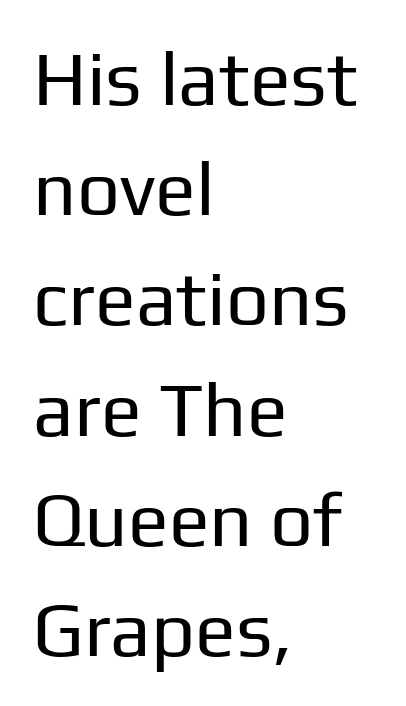
{"serif": "no", "italic": "no", "bold": "no", "weight": "regular", "width": "normal", "stroke_contrast": "low", "x_height": "medium", "monospaced": "no", "underline": "no", "align": "left", "line_spacing": "normal", "line_spacing_ratio": 1.45, "letter_spacing": "normal", "letter_spacing_em": 0.0, "glyph_px": 76}
